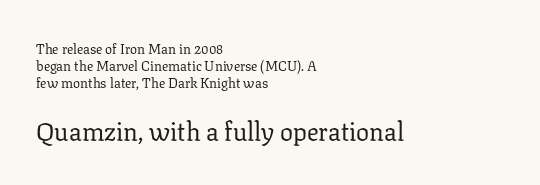
Type without underlining. The later block is typeset at a bigger size than the earlier block. Horizontal alignment here is leftward, the default for most running prose. Designer's note — italics off, roman on.
